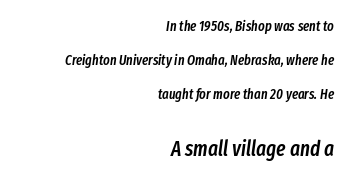
Q: Is the text bold? A: Semi-bold.
Q: Is the text italic (slanted)? A: Yes, it leans right by about 8 degrees.
Q: Is the text underlined? A: No.
Q: How is the paragraph aligned? A: Right-aligned.
Q: Is the spacing between letters normal or unusually wide? A: Normal.
Q: Is the spacing between lines tight, normal or loose? A: Loose.
Q: Which block of text is set in a larger size, the first (top) or the second (bottom)? A: The second (bottom) one.
